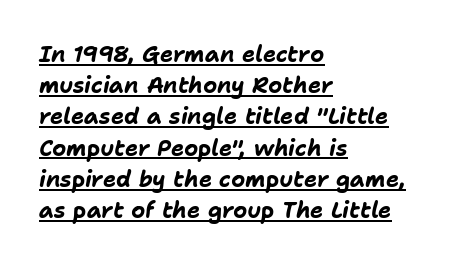
This is underlined copy, the kind a proofreader might mark for attention. The specimen reads as italic at a glance. Heft: maximum for text — a bold. These lines stack with their left ends in a neat column. How would I describe the line gaps? Plain and ordinary. There is no visible air inserted between adjacent glyphs.
